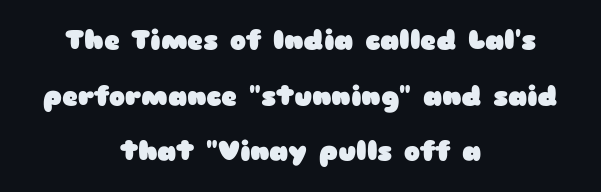
{"italic": "no", "bold": "yes", "underline": "no", "align": "center", "line_spacing": "loose", "line_spacing_ratio": 2.06, "letter_spacing": "normal", "letter_spacing_em": 0.0, "glyph_px": 27}
